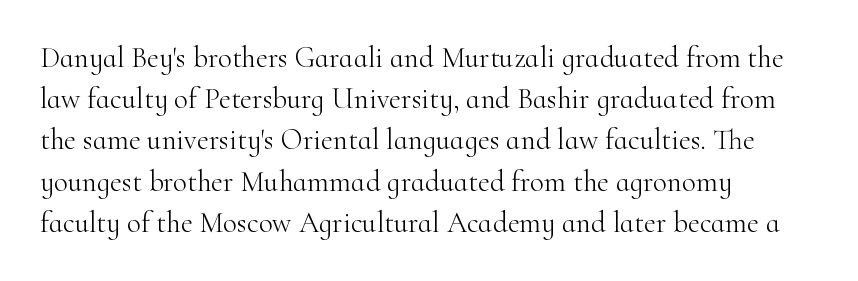
Q: Is the text bold? A: No.
Q: Is the text italic (slanted)? A: No, it is upright.
Q: Is the typeface a serif or a sans-serif typeface? A: Serif.
Q: Is the text underlined? A: No.
Q: How is the paragraph aligned? A: Left-aligned.
Q: Is the spacing between letters normal or unusually wide? A: Normal.
Q: Is the spacing between lines tight, normal or loose? A: Normal.
Q: Width (condensed, normal, or wide)? A: Normal.
Q: Stroke contrast? A: High.
Q: x-height? A: Small.
Q: Monospaced? A: No.
